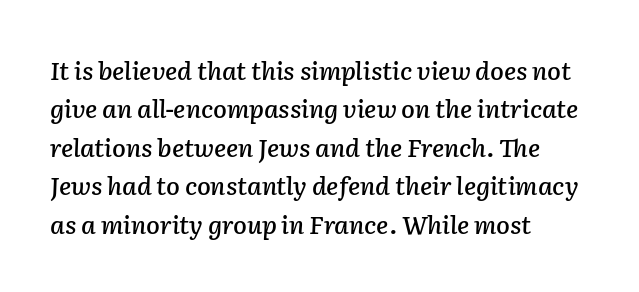
Left-aligned paragraph, ragged on the right. Yep, that's italic — everything's leaning. The strip under each line holds only bare page. The rows are spaced the way most documents space them. You could call the tracking neutral — neither tight nor loose.
